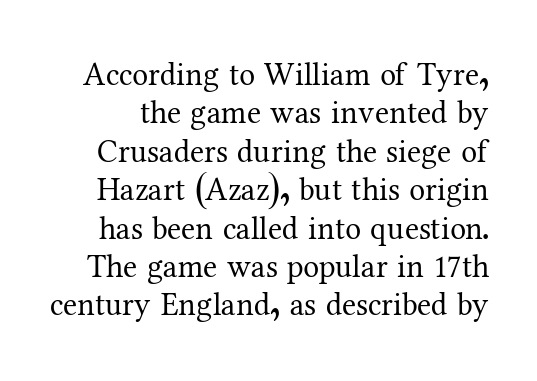
Q: Is the text bold? A: No.
Q: Is the text italic (slanted)? A: No, it is upright.
Q: Is the typeface a serif or a sans-serif typeface? A: Serif.
Q: Is the text underlined? A: No.
Q: Is the spacing between letters normal or unusually wide? A: Normal.
Q: Width (condensed, normal, or wide)? A: Normal.
Q: Stroke contrast? A: Medium.
Q: x-height? A: Medium.
Q: Monospaced? A: No.
